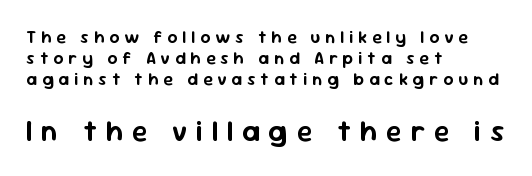
{"serif": "no", "italic": "no", "width": "normal", "stroke_contrast": "low", "x_height": "medium", "monospaced": "no", "underline": "no", "align": "left", "line_spacing_ratio": 1.23, "letter_spacing": "wide", "letter_spacing_em": 0.3, "larger_block": "second", "size_ratio": 1.71, "glyph_px": 29}
